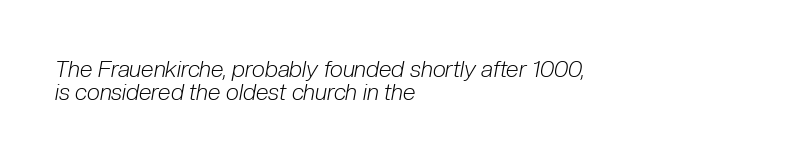
The image shows 23 px text type, italic (leaning right); set left-aligned, tight line spacing (1.0x), normal letter spacing, not underlined.
